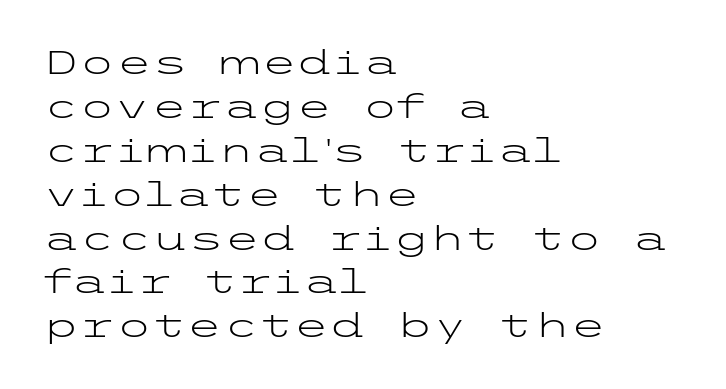
If you measured baseline to baseline, you'd find a middling distance. A clean baseline with only descenders dipping below it. The axis of the letterforms is exactly vertical. No extra tracking has been applied to these lines. Teacher's note: observe the even left margin — that is flush-left alignment. No extra ink here — the face is not bold.
